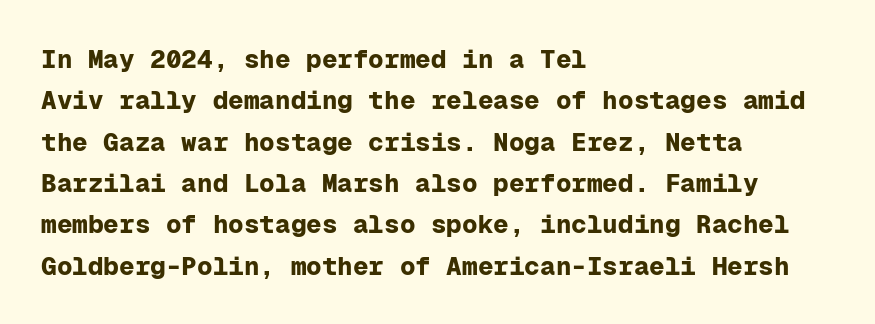
The image shows 26 px bold type, upright; set left-aligned, normal line spacing (1.59x), normal letter spacing, not underlined.
